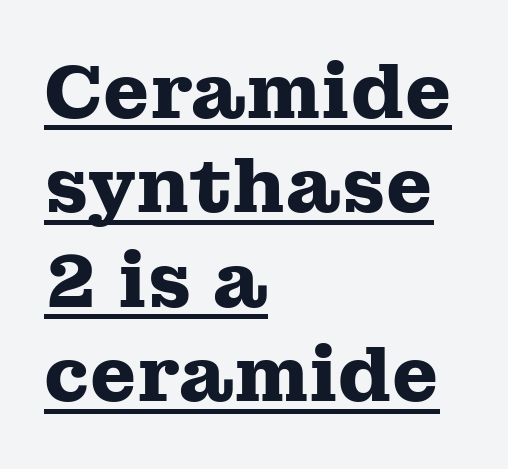
The rows are spaced the way most documents space them. Posture: straight, roman, zero tilt. This rendering employs a face with finishing strokes, i.e., a serif. The paragraph has a hard left edge and a soft right edge. Do the characters align in a grid? No, the font is proportional.
